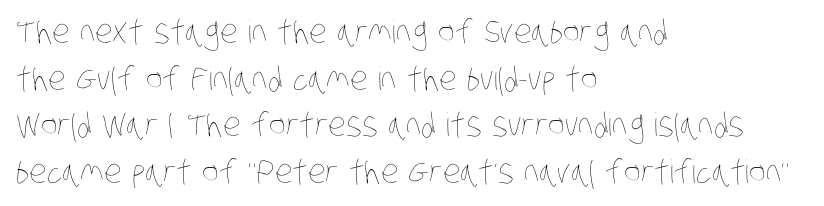
A bare baseline throughout the passage. Summary of vertical rhythm: regular, with standard interline spacing. The rendering uses natural spacing where letterforms have individual widths. Heft: none added — not bold.
